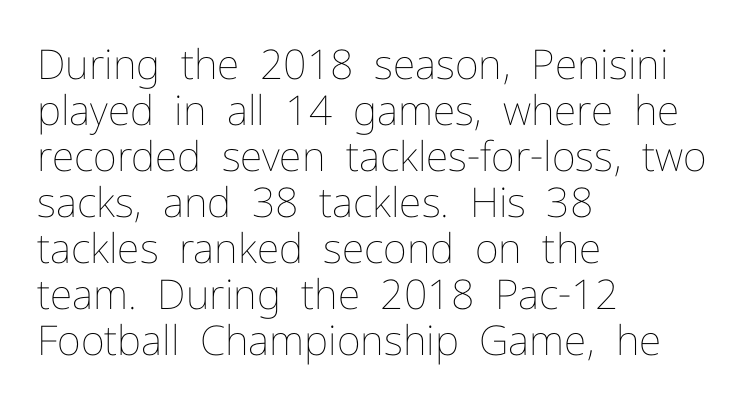
{"italic": "no", "bold": "no", "weight": "thin", "width": "normal", "stroke_contrast": "low", "x_height": "medium", "monospaced": "no", "underline": "no", "align": "left", "line_spacing": "tight", "line_spacing_ratio": 1.12, "letter_spacing": "normal", "letter_spacing_em": 0.0, "glyph_px": 41}
